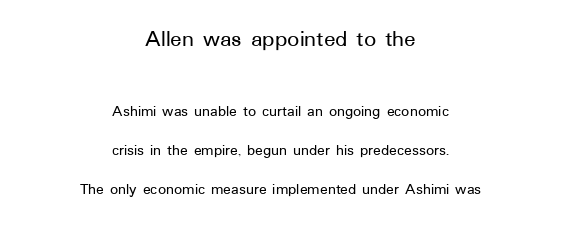
A typesetter would mark this as roman, not italic. Letters rest on an invisible, unmarked baseline. The space between consecutive lines is lavish. Each word holds together tightly as a unit, with standard inter-letter gaps. The lines are quadded center.
